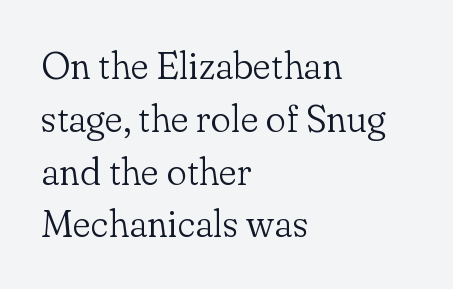
Q: Is the text bold? A: No.
Q: Is the text italic (slanted)? A: No, it is upright.
Q: Is the typeface a serif or a sans-serif typeface? A: Serif.
Q: Is the text underlined? A: No.
Q: How is the paragraph aligned? A: Left-aligned.
Q: Is the spacing between letters normal or unusually wide? A: Normal.
Q: Is the spacing between lines tight, normal or loose? A: Normal.
Q: Width (condensed, normal, or wide)? A: Normal.
Q: Stroke contrast? A: Low.
Q: x-height? A: Small.
Q: Monospaced? A: No.
